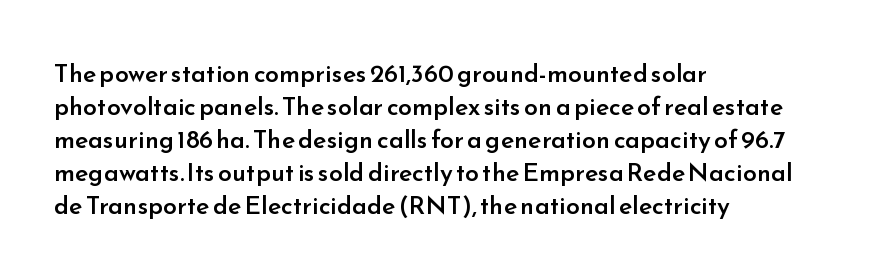
Q: Is the text bold? A: Semi-bold.
Q: Is the text italic (slanted)? A: No, it is upright.
Q: Is the text underlined? A: No.
Q: How is the paragraph aligned? A: Left-aligned.
Q: Is the spacing between letters normal or unusually wide? A: Normal.
Q: Is the spacing between lines tight, normal or loose? A: Normal.
